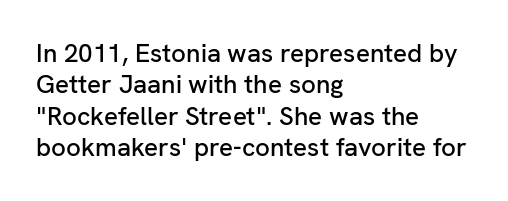
The image shows 26 px text type, upright; set left-aligned, line spacing 1.21x, normal letter spacing, not underlined.
